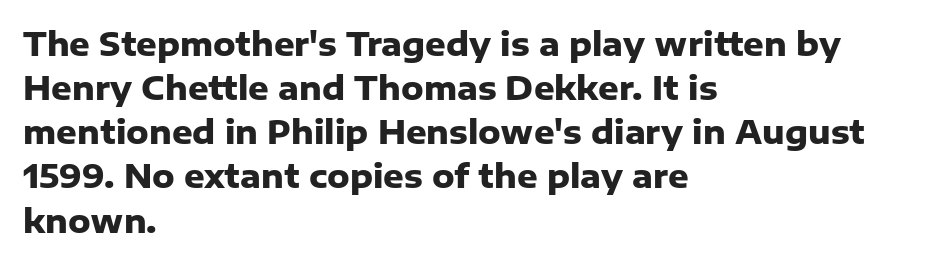
Q: Is the text bold? A: Yes.
Q: Is the text italic (slanted)? A: No, it is upright.
Q: Is the typeface a serif or a sans-serif typeface? A: Sans-serif.
Q: Is the text underlined? A: No.
Q: How is the paragraph aligned? A: Left-aligned.
Q: Is the spacing between letters normal or unusually wide? A: Normal.
Q: Is the spacing between lines tight, normal or loose? A: Normal.
Q: Width (condensed, normal, or wide)? A: Normal.
Q: Stroke contrast? A: Low.
Q: x-height? A: Medium.
Q: Monospaced? A: No.
